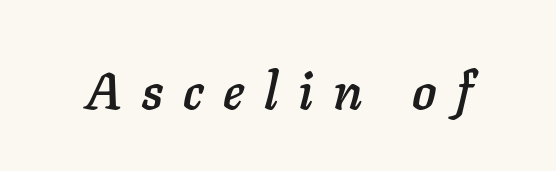
The image shows 51 px text type, italic (leaning right); set unusually wide letter spacing (+0.39 em), not underlined; low stroke contrast and a medium x-height.
